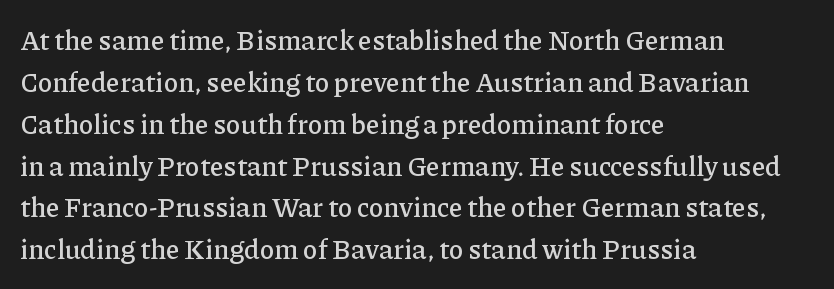
{"italic": "no", "underline": "no", "align": "left", "line_spacing": "normal", "line_spacing_ratio": 1.55, "letter_spacing": "normal", "letter_spacing_em": 0.0, "glyph_px": 27}
